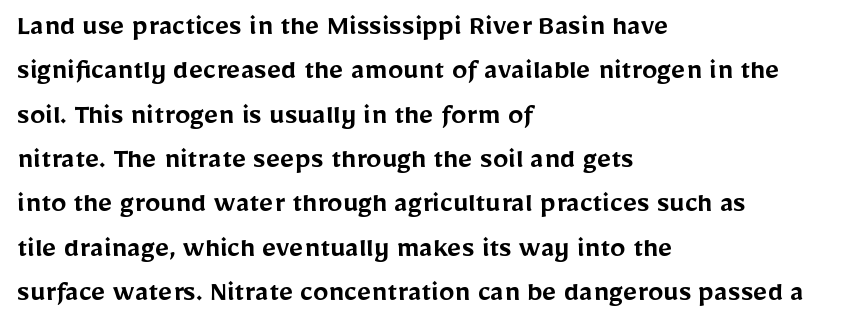
{"serif": "no", "italic": "no", "bold": "semi", "weight": "semibold", "width": "normal", "stroke_contrast": "low", "x_height": "medium", "monospaced": "no", "underline": "no", "align": "left", "line_spacing": "normal", "line_spacing_ratio": 1.43, "letter_spacing": "normal", "letter_spacing_em": 0.0, "glyph_px": 31}
